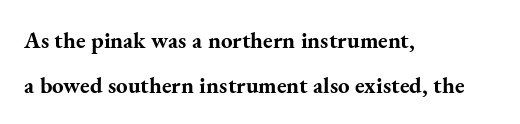
Q: Is the text bold? A: Yes.
Q: Is the text italic (slanted)? A: No, it is upright.
Q: Is the text underlined? A: No.
Q: How is the paragraph aligned? A: Left-aligned.
Q: Is the spacing between letters normal or unusually wide? A: Normal.
Q: Is the spacing between lines tight, normal or loose? A: Loose.
